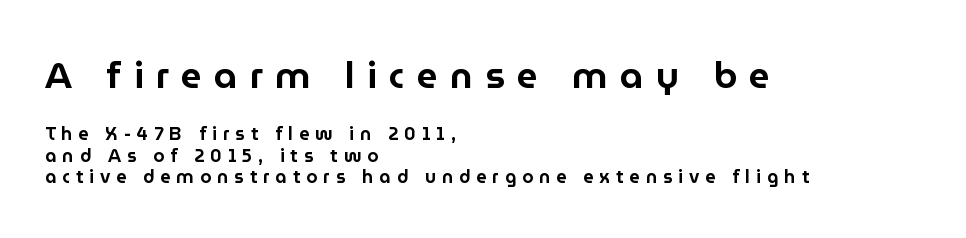
{"serif": "no", "italic": "no", "width": "normal", "stroke_contrast": "low", "x_height": "medium", "monospaced": "no", "underline": "no", "align": "left", "line_spacing_ratio": 1.2, "letter_spacing": "wide", "letter_spacing_em": 0.33, "larger_block": "first", "size_ratio": 2.06, "glyph_px": 37}
